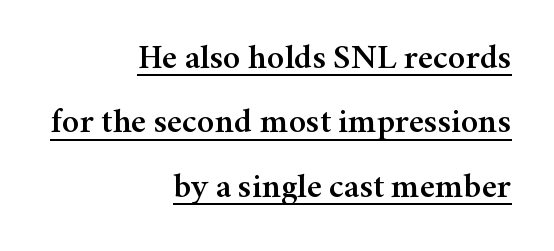
The face used here is proportionally spaced, like ordinary book or web type. This sample is right-justified, so line beginnings fall wherever the words allow. Caption: lettering with a line underneath. Characters follow at the spacing the type designer built in.
